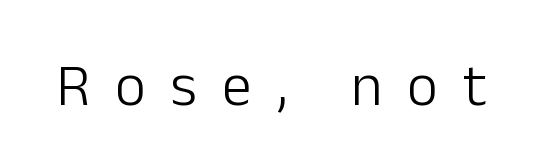
Is the stroke heavy? The answer is a plain regular-or-lighter. The gap between lines stays unmarked. Students, note that the glyphs here are deliberately spaced far apart. These lines were composed using upright roman letters. Each letter's strokes conclude bluntly, with no projecting serifs.
